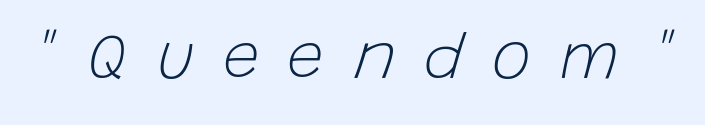
Weight: in the light-to-regular range. When letters slant like this, we call the style italic. Substantial extra tracking has been applied to these lines. Lines of text with bare space underneath. These lines are rendered in a variable-pitch font.
